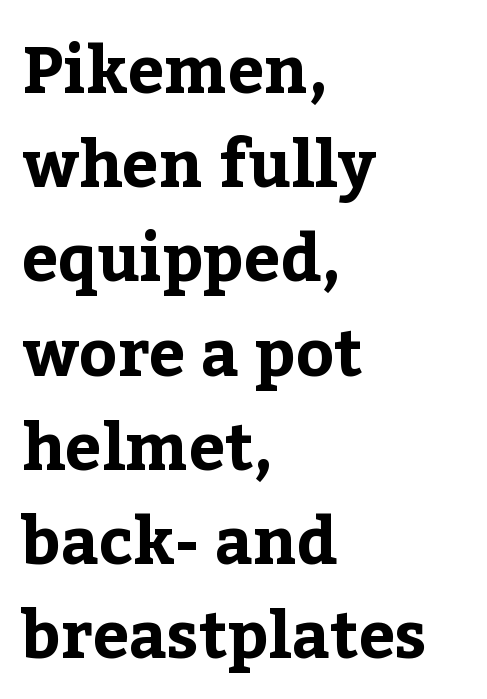
The image shows 65 px bold serif type, upright; set left-aligned, normal line spacing (1.45x), normal letter spacing, not underlined; low stroke contrast and a medium x-height.
